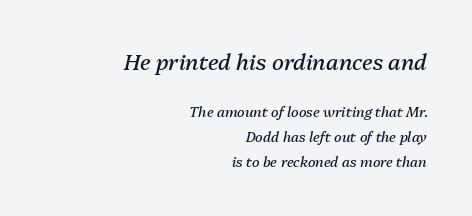
Q: Is the text bold? A: No.
Q: Is the text italic (slanted)? A: Yes, it leans right by about 13 degrees.
Q: Is the text underlined? A: No.
Q: How is the paragraph aligned? A: Right-aligned.
Q: Is the spacing between letters normal or unusually wide? A: Normal.
Q: Which block of text is set in a larger size, the first (top) or the second (bottom)? A: The first (top) one.
